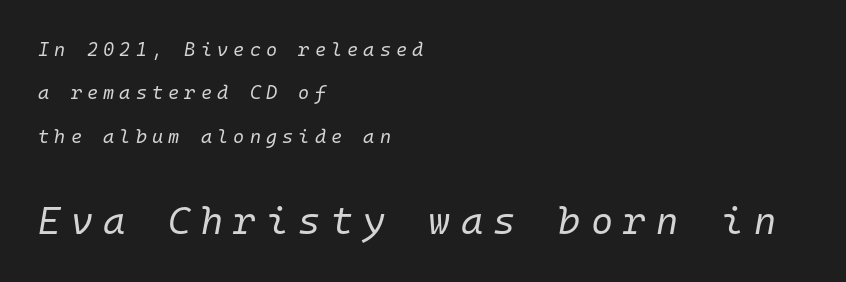
The image shows 38 px regular-weight type, italic (leaning right), monospaced; set left-aligned, loose line spacing (2.28x), unusually wide letter spacing (+0.27 em), not underlined; the second (bottom) block is 2.0x larger; low stroke contrast and a medium x-height.
